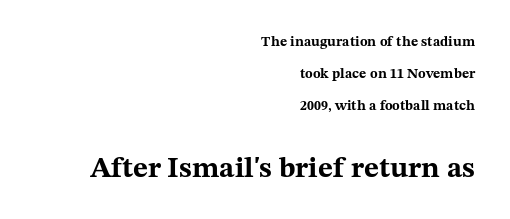
Q: Is the text bold? A: Yes.
Q: Is the text italic (slanted)? A: No, it is upright.
Q: Is the typeface a serif or a sans-serif typeface? A: Serif.
Q: Is the text underlined? A: No.
Q: How is the paragraph aligned? A: Right-aligned.
Q: Is the spacing between letters normal or unusually wide? A: Normal.
Q: Is the spacing between lines tight, normal or loose? A: Loose.
Q: Which block of text is set in a larger size, the first (top) or the second (bottom)? A: The second (bottom) one.
Q: Width (condensed, normal, or wide)? A: Wide.
Q: Stroke contrast? A: Medium.
Q: x-height? A: Medium.
Q: Monospaced? A: No.
